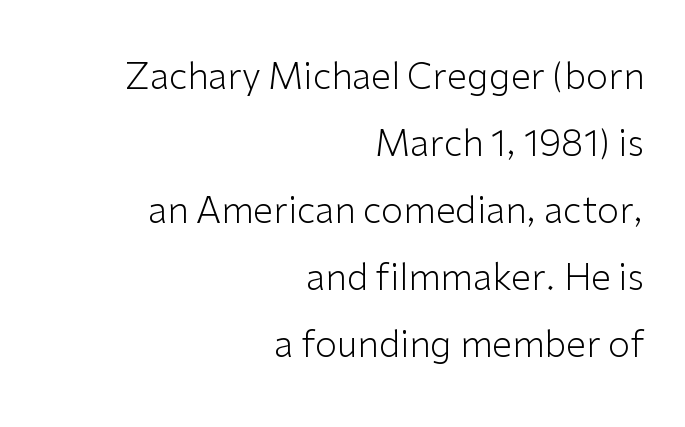
{"serif": "no", "italic": "no", "bold": "no", "weight": "light", "width": "normal", "stroke_contrast": "low", "x_height": "medium", "monospaced": "no", "underline": "no", "align": "right", "line_spacing_ratio": 1.86, "letter_spacing": "normal", "letter_spacing_em": 0.0, "glyph_px": 36}
